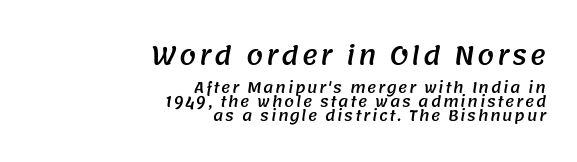
The leading is snug, giving the passage a crowded texture. Lines of text with bare space underneath. If you squint, the top block still reads clearly — it's the larger of the two. The lines are quadded right.
